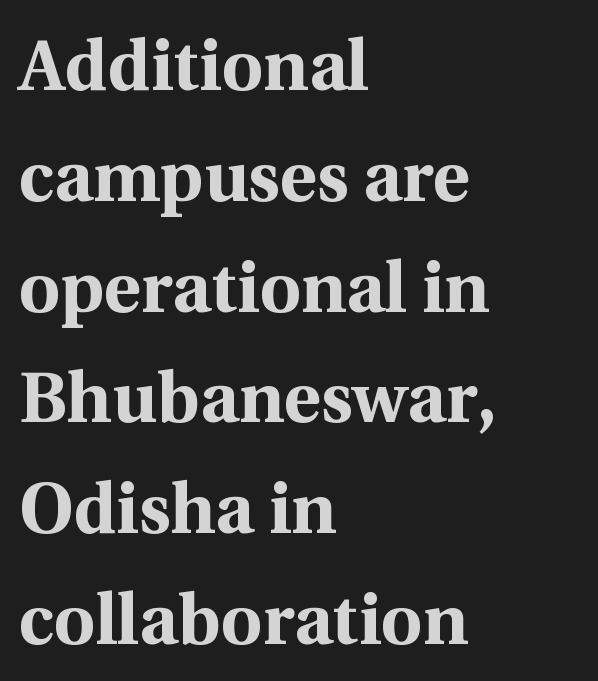
{"serif": "yes", "italic": "no", "bold": "yes", "weight": "bold", "width": "normal", "x_height": "medium", "monospaced": "no", "underline": "no", "align": "left", "line_spacing": "normal", "line_spacing_ratio": 1.56, "letter_spacing": "normal", "letter_spacing_em": 0.0, "glyph_px": 71}
